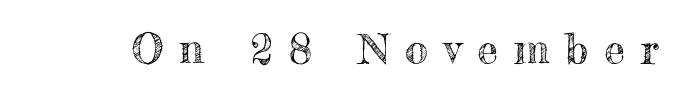
In terms of letterspacing, this is a distinctly airy, spread setting. The letters stand straight up with perfectly vertical stems. Think of a printed novel: that variable character pitch is what you see here. The words here are not underlined.
